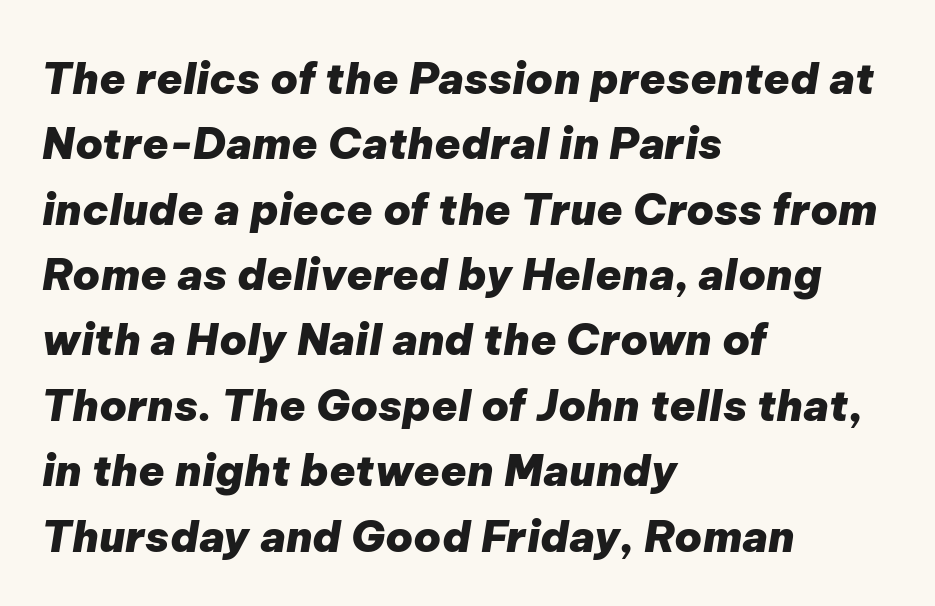
As a designer I'd log this as weight 700, bold. Yep, that's italic — everything's leaning. Varying glyph widths throughout — classic text-font behaviour. The setting favours the left margin, as ordinary paragraphs usually do.
